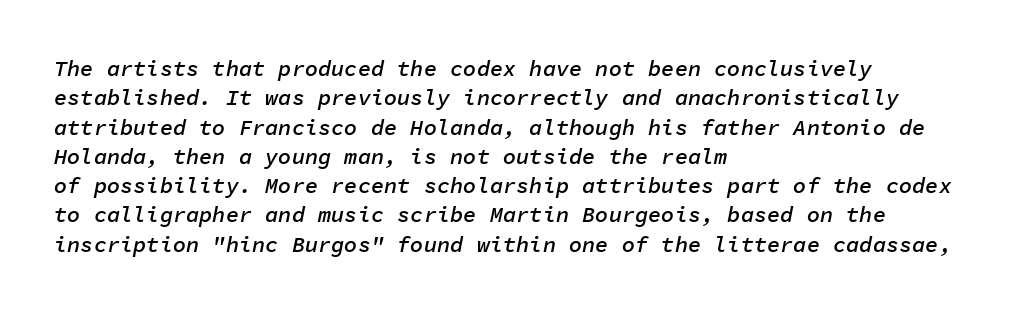
{"italic": "yes", "lean": "right", "slant_degrees": 11, "bold": "semi", "underline": "no", "align": "left", "line_spacing": "normal", "line_spacing_ratio": 1.33, "letter_spacing": "normal", "letter_spacing_em": 0.0, "glyph_px": 22}
